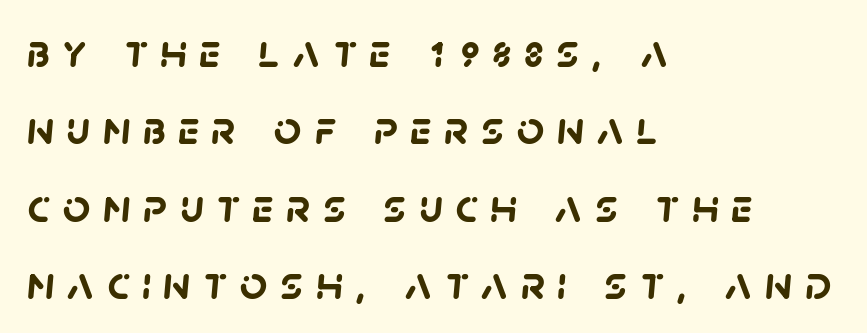
The image shows 48 px semibold sans-serif type; set left-aligned, normal line spacing (1.61x), unusually wide letter spacing (+0.26 em), not underlined; low stroke contrast and a large x-height.
